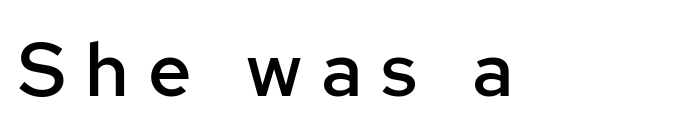
Q: Is the text bold? A: Semi-bold.
Q: Is the text italic (slanted)? A: No, it is upright.
Q: Is the typeface a serif or a sans-serif typeface? A: Sans-serif.
Q: Is the text underlined? A: No.
Q: Is the spacing between letters normal or unusually wide? A: Unusually wide.
Q: Width (condensed, normal, or wide)? A: Normal.
Q: Stroke contrast? A: Low.
Q: x-height? A: Medium.
Q: Monospaced? A: No.
